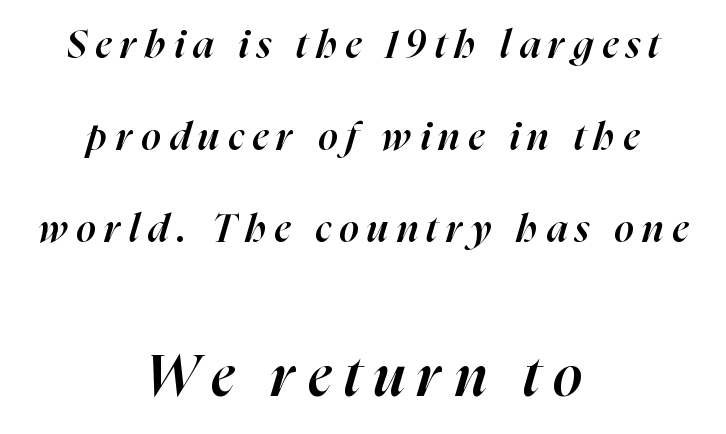
The image shows 58 px semibold type, italic (leaning right); set centered, loose line spacing (2.36x), unusually wide letter spacing (+0.22 em), not underlined; the second (bottom) block is 1.49x larger; high stroke contrast and a medium x-height.
